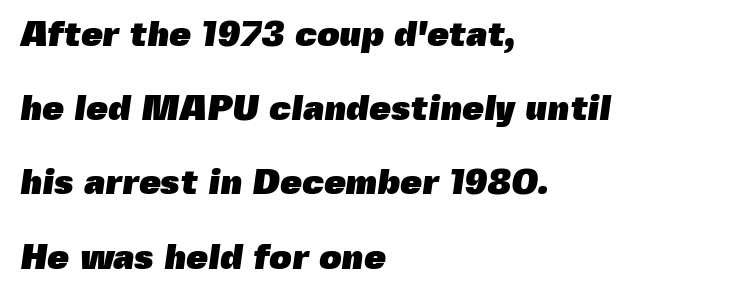
Q: Is the text bold? A: Yes.
Q: Is the typeface a serif or a sans-serif typeface? A: Sans-serif.
Q: Is the text underlined? A: No.
Q: How is the paragraph aligned? A: Left-aligned.
Q: Is the spacing between letters normal or unusually wide? A: Normal.
Q: Is the spacing between lines tight, normal or loose? A: Loose.
Q: Width (condensed, normal, or wide)? A: Normal.
Q: x-height? A: Medium.
Q: Monospaced? A: No.
